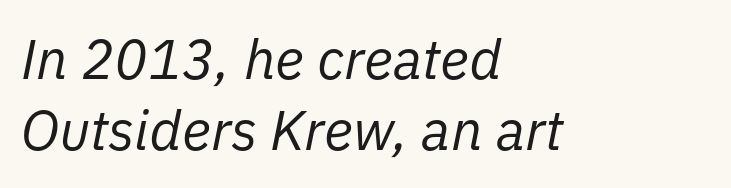
Q: Is the text bold? A: No.
Q: Is the text italic (slanted)? A: Yes, it leans right by about 11 degrees.
Q: Is the text underlined? A: No.
Q: How is the paragraph aligned? A: Left-aligned.
Q: Is the spacing between letters normal or unusually wide? A: Normal.
Q: Is the spacing between lines tight, normal or loose? A: Normal.
Q: Width (condensed, normal, or wide)? A: Normal.
Q: Stroke contrast? A: Low.
Q: x-height? A: Medium.
Q: Monospaced? A: No.
